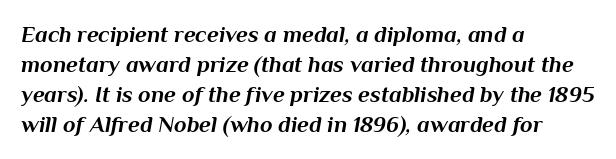
{"italic": "yes", "lean": "right", "slant_degrees": 10, "bold": "yes", "underline": "no", "align": "left", "line_spacing": "normal", "line_spacing_ratio": 1.3, "letter_spacing": "normal", "letter_spacing_em": 0.0, "glyph_px": 23}
